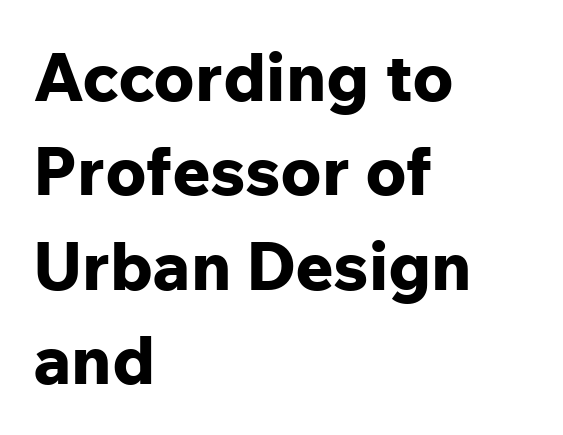
Examine the stroke ends and you'll find no serifs. Here the designer chose a conventional face with non-uniform glyph widths. Typesetter's note: full bold, strokes at maximum text heaviness. Does the copy run flush right? No — it runs flush left. Every stem runs plumb, perpendicular to the baseline.
